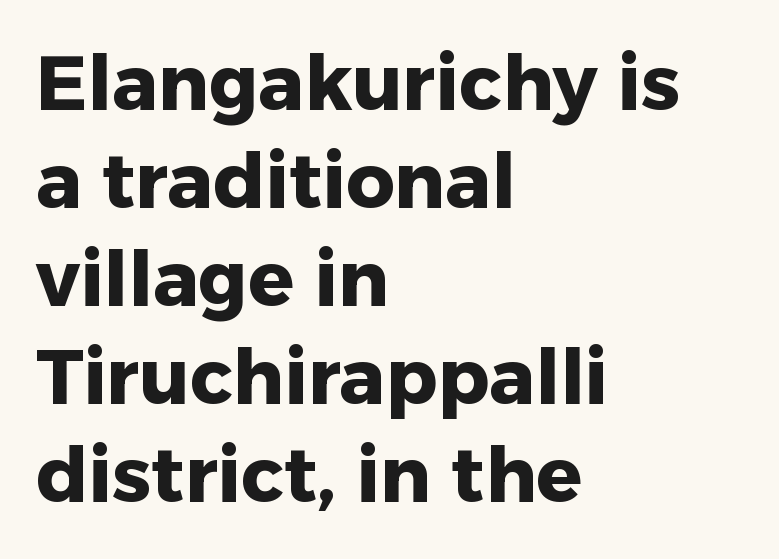
Q: Is the text bold? A: Yes.
Q: Is the text italic (slanted)? A: No, it is upright.
Q: Is the typeface a serif or a sans-serif typeface? A: Sans-serif.
Q: Is the text underlined? A: No.
Q: How is the paragraph aligned? A: Left-aligned.
Q: Is the spacing between letters normal or unusually wide? A: Normal.
Q: Is the spacing between lines tight, normal or loose? A: Normal.
Q: Width (condensed, normal, or wide)? A: Normal.
Q: Stroke contrast? A: Low.
Q: x-height? A: Medium.
Q: Monospaced? A: No.
